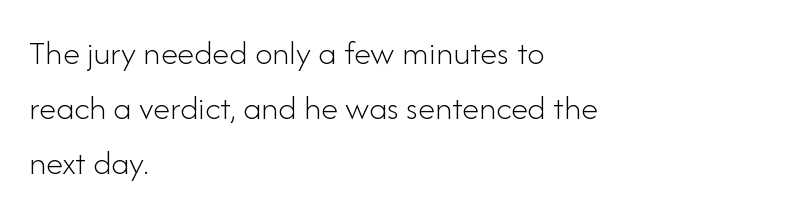
Descenders are the only things crossing below the line. This sample keeps an unexceptional amount of space between lines. The rag falls on the right side of this text block. Is this a fixed-width face? No — the glyphs have proportional, varying widths.
